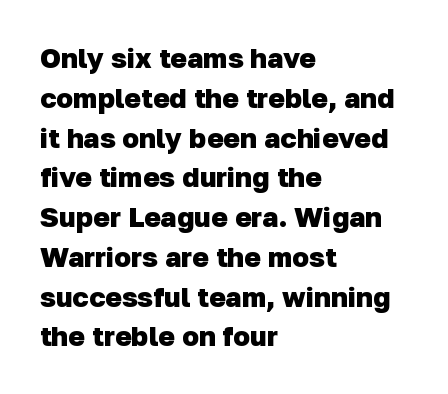
Descenders are the only things crossing below the line. Does the type have serifs? No, each stem ends abruptly. This sample keeps an unexceptional amount of space between lines. The font is running at its bold setting.
